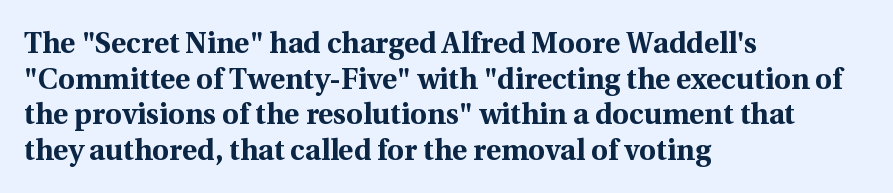
Q: Is the text bold? A: Yes.
Q: Is the text italic (slanted)? A: No, it is upright.
Q: Is the typeface a serif or a sans-serif typeface? A: Serif.
Q: Is the text underlined? A: No.
Q: How is the paragraph aligned? A: Left-aligned.
Q: Is the spacing between letters normal or unusually wide? A: Normal.
Q: Width (condensed, normal, or wide)? A: Normal.
Q: x-height? A: Medium.
Q: Monospaced? A: No.
